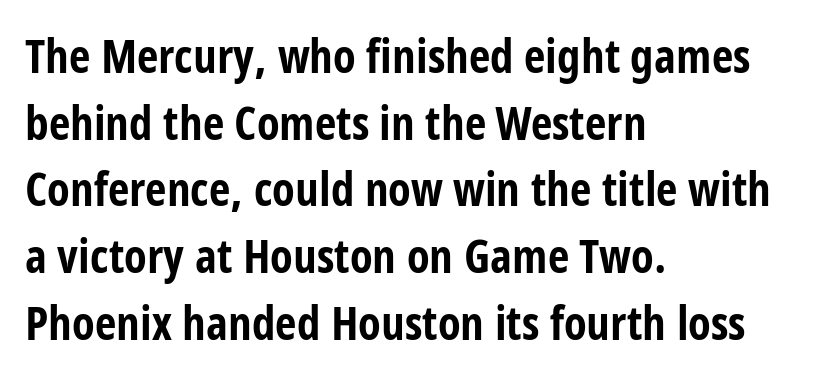
Q: Is the text bold? A: Yes.
Q: Is the text italic (slanted)? A: No, it is upright.
Q: Is the typeface a serif or a sans-serif typeface? A: Sans-serif.
Q: Is the text underlined? A: No.
Q: How is the paragraph aligned? A: Left-aligned.
Q: Is the spacing between letters normal or unusually wide? A: Normal.
Q: Is the spacing between lines tight, normal or loose? A: Normal.
Q: Width (condensed, normal, or wide)? A: Condensed.
Q: Stroke contrast? A: Low.
Q: x-height? A: Large.
Q: Monospaced? A: No.
